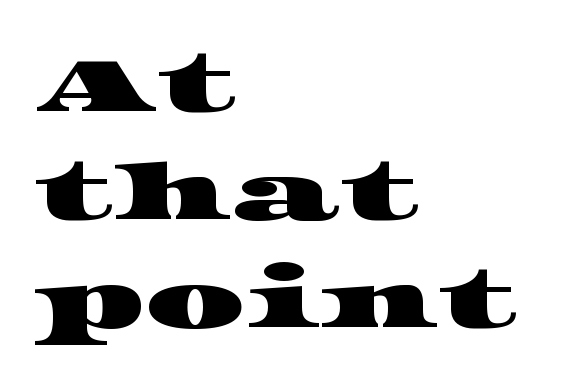
Q: Is the typeface a serif or a sans-serif typeface? A: Serif.
Q: Is the text underlined? A: No.
Q: How is the paragraph aligned? A: Left-aligned.
Q: Is the spacing between letters normal or unusually wide? A: Normal.
Q: Is the spacing between lines tight, normal or loose? A: Normal.
Q: Width (condensed, normal, or wide)? A: Wide.
Q: Stroke contrast? A: High.
Q: x-height? A: Large.
Q: Monospaced? A: No.
